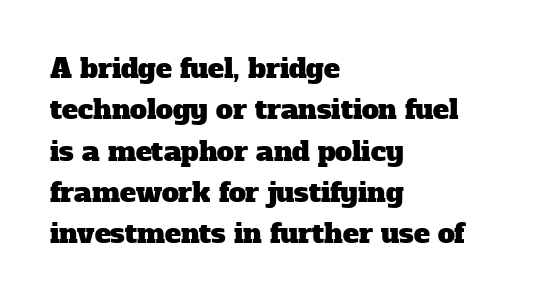
Q: Is the text underlined? A: No.
Q: How is the paragraph aligned? A: Left-aligned.
Q: Is the spacing between letters normal or unusually wide? A: Normal.
Q: Is the spacing between lines tight, normal or loose? A: Normal.
